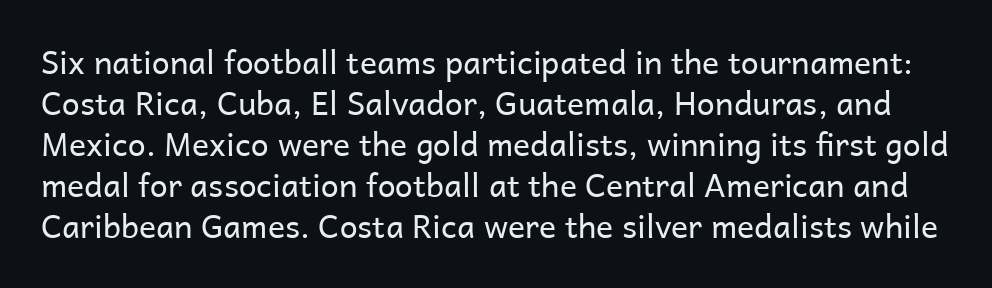
You could not count columns in this text — the font is proportionally spaced. The strip under each line holds only bare page. No extra ink here — the face is not bold. The type family on display is of the sans-serif kind. Students, note that the glyphs here touch the page at normal intervals. Is there any slant? The stems are plumb.
